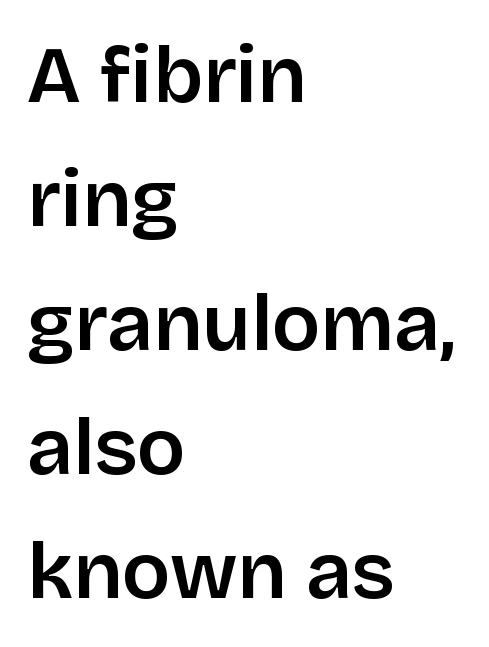
Spacing verdict: proportional, widths tailored to each character. Does the lettering tilt? It doesn't — this is upright. Check where the strokes stop: nothing finishes them off — pure sans. The block of text has a typical density, with ordinary space between rows. One-word summary of the alignment: left. The line texture is even and compact thanks to regular tracking.
